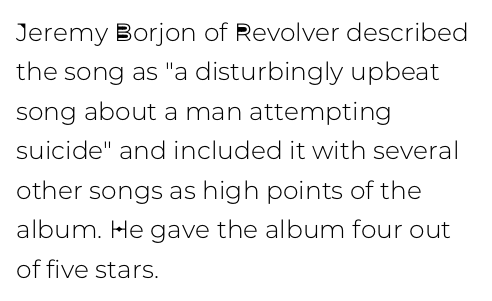
The image shows 25 px text type, upright; set left-aligned, normal line spacing (1.58x), normal letter spacing, not underlined.
